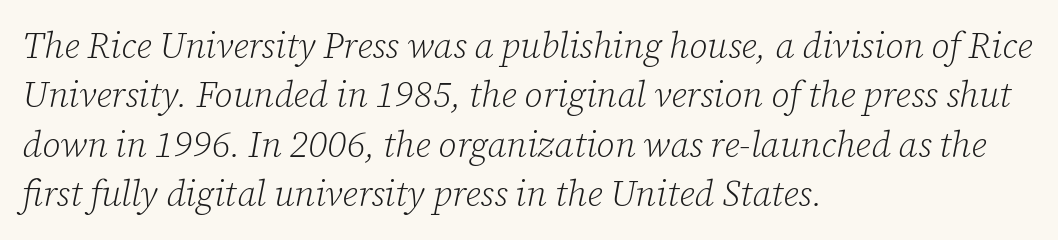
{"serif": "yes", "italic": "yes", "lean": "right", "slant_degrees": 12, "bold": "no", "weight": "light", "width": "normal", "stroke_contrast": "low", "x_height": "medium", "monospaced": "no", "underline": "no", "align": "left", "line_spacing": "normal", "line_spacing_ratio": 1.37, "letter_spacing": "normal", "letter_spacing_em": 0.0, "glyph_px": 36}
